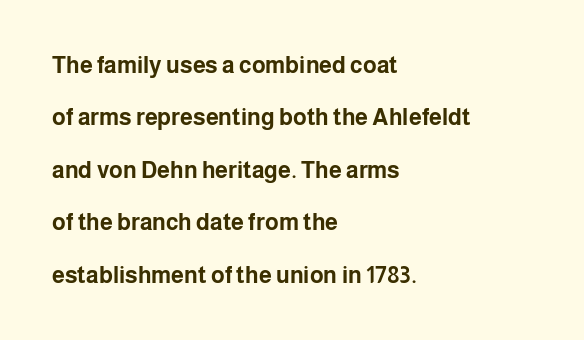
Spacing between characters is what you'd get straight out of the box. Glance below the letters and you will spot only blank space. The face used here has the dense, thick strokes of a bold. Ordinary non-slanted type is in use. What's the leading like? Stretched, with rows far apart.
